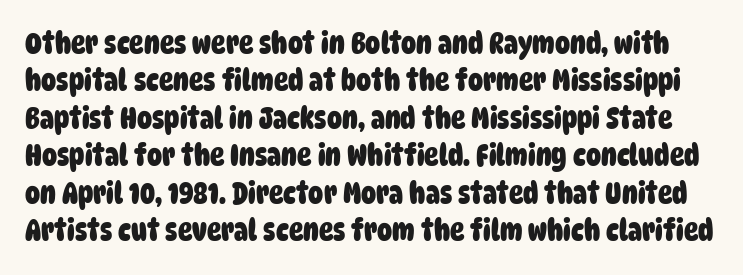
The image shows 30 px heavy, condensed sans-serif type; set normal line spacing (1.25x), normal letter spacing, not underlined; low stroke contrast and a large x-height.
